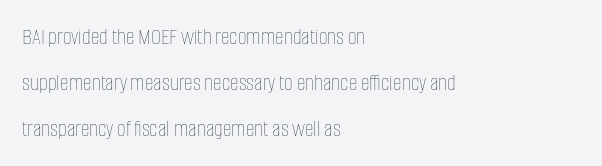
{"italic": "no", "bold": "no", "underline": "no", "align": "left", "line_spacing": "loose", "line_spacing_ratio": 1.91, "letter_spacing": "normal", "letter_spacing_em": 0.0, "glyph_px": 24}
